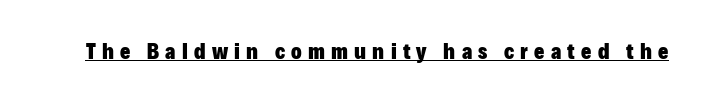
What stands out about the letter spacing? Its width — letters are far apart. Quick note: underline on. Notice how the stems are strictly vertical — no italics here. You'd pick this weight for a headline — it's a proper bold.
